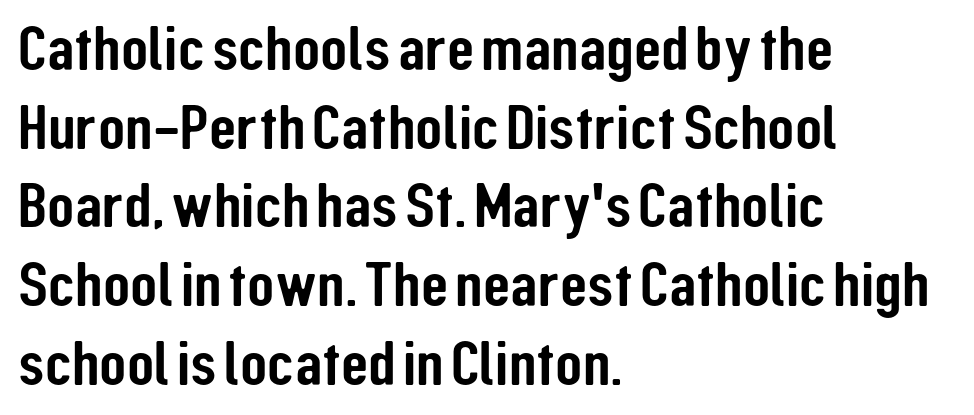
{"serif": "no", "italic": "no", "width": "condensed", "stroke_contrast": "low", "x_height": "medium", "monospaced": "no", "underline": "no", "align": "left", "line_spacing": "normal", "line_spacing_ratio": 1.25, "letter_spacing": "normal", "letter_spacing_em": 0.0, "glyph_px": 63}
